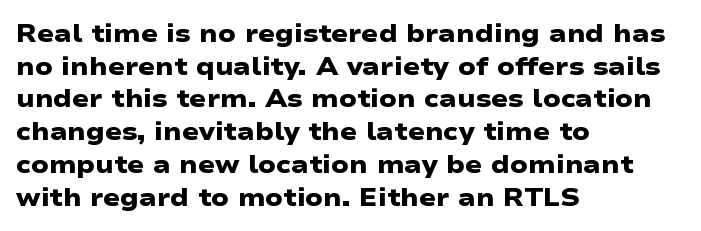
The image shows 25 px bold type; set left-aligned, normal line spacing (1.31x), normal letter spacing, not underlined.
